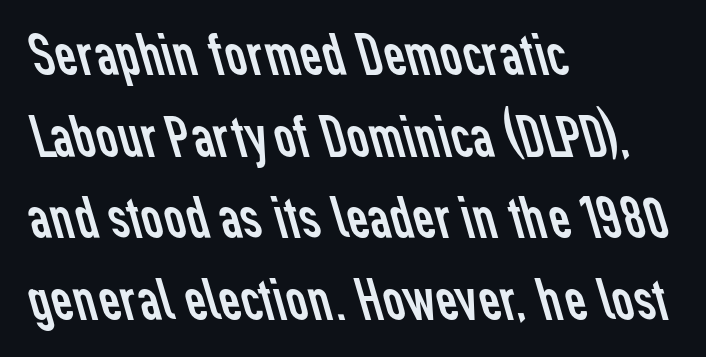
Q: Is the text bold? A: No.
Q: Is the typeface a serif or a sans-serif typeface? A: Sans-serif.
Q: Is the text underlined? A: No.
Q: How is the paragraph aligned? A: Left-aligned.
Q: Is the spacing between letters normal or unusually wide? A: Normal.
Q: Is the spacing between lines tight, normal or loose? A: Normal.
Q: Width (condensed, normal, or wide)? A: Normal.
Q: Stroke contrast? A: Low.
Q: x-height? A: Medium.
Q: Monospaced? A: No.
